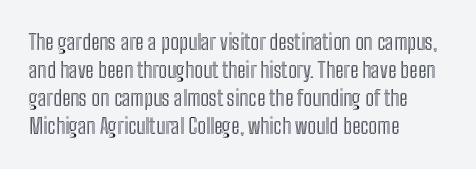
The image shows 21 px text type, upright; set left-aligned, normal line spacing (1.34x), normal letter spacing, not underlined.
